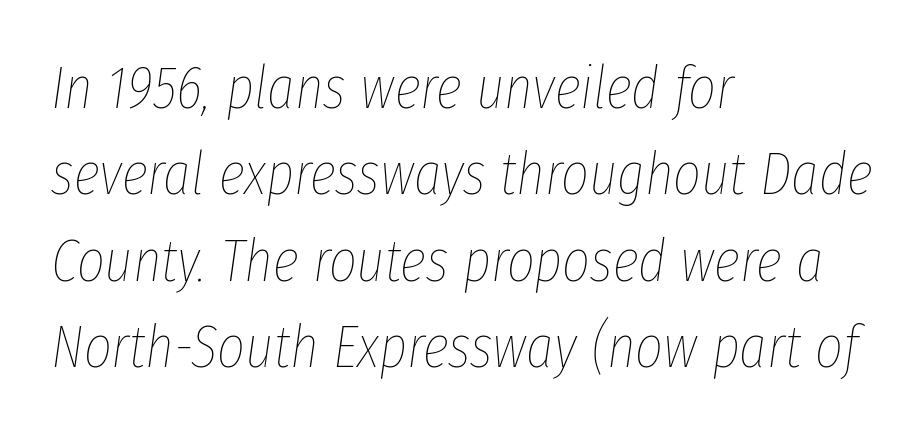
Q: Is the text bold? A: No.
Q: Is the text italic (slanted)? A: Yes, it leans right by about 8 degrees.
Q: Is the text underlined? A: No.
Q: How is the paragraph aligned? A: Left-aligned.
Q: Is the spacing between letters normal or unusually wide? A: Normal.
Q: Is the spacing between lines tight, normal or loose? A: Normal.
Q: Width (condensed, normal, or wide)? A: Condensed.
Q: Stroke contrast? A: Low.
Q: x-height? A: Medium.
Q: Monospaced? A: No.
